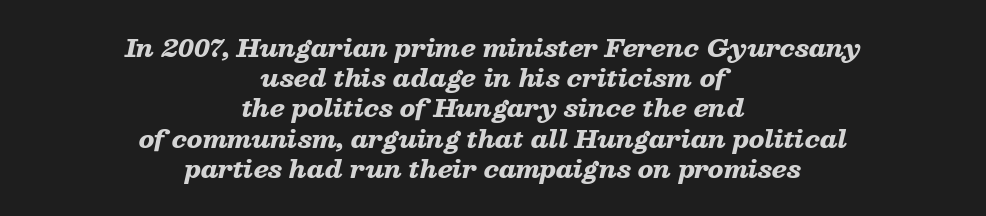
The image shows 24 px bold type, italic (leaning right); set centered, normal line spacing (1.26x), normal letter spacing, not underlined.
